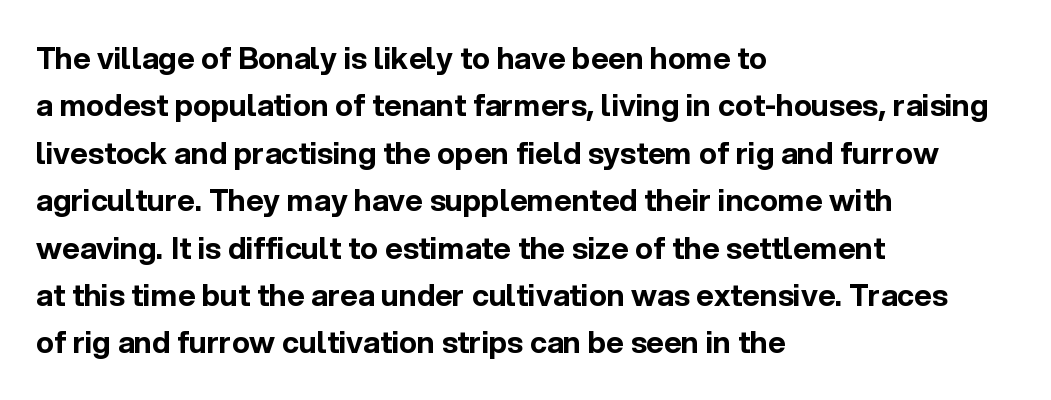
{"serif": "no", "italic": "no", "bold": "yes", "weight": "bold", "width": "normal", "x_height": "medium", "monospaced": "no", "underline": "no", "align": "left", "line_spacing": "normal", "line_spacing_ratio": 1.58, "letter_spacing": "normal", "letter_spacing_em": 0.0, "glyph_px": 30}
